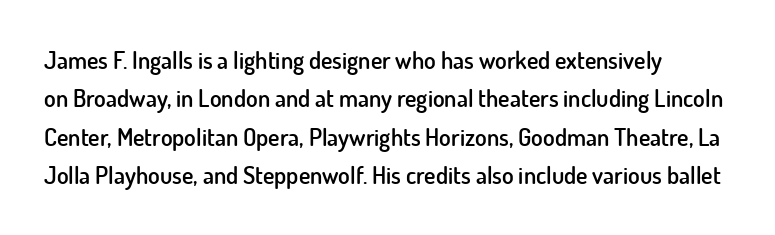
{"italic": "no", "bold": "semi", "underline": "no", "align": "left", "line_spacing": "normal", "line_spacing_ratio": 1.6, "letter_spacing": "normal", "letter_spacing_em": 0.0, "glyph_px": 24}
